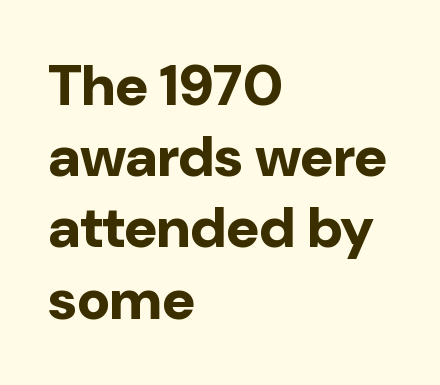
The setting favours the left margin, as ordinary paragraphs usually do. The type family on display is of the sans-serif kind. Whoever set this chose a conventional vertical rhythm. Honestly, the letter spacing is just normal — you wouldn't notice it. Any mark beneath the type? The region is blank. Nope, not italic — everything's standing straight.
